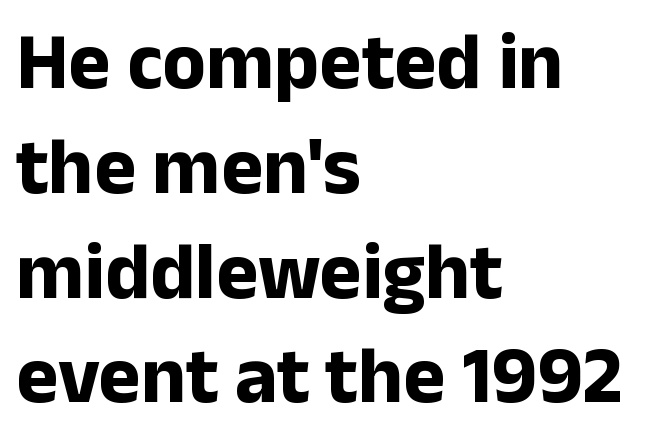
{"serif": "no", "italic": "no", "bold": "yes", "weight": "bold", "width": "normal", "stroke_contrast": "low", "x_height": "medium", "monospaced": "no", "underline": "no", "align": "left", "line_spacing": "normal", "line_spacing_ratio": 1.31, "letter_spacing": "normal", "letter_spacing_em": 0.0, "glyph_px": 80}
